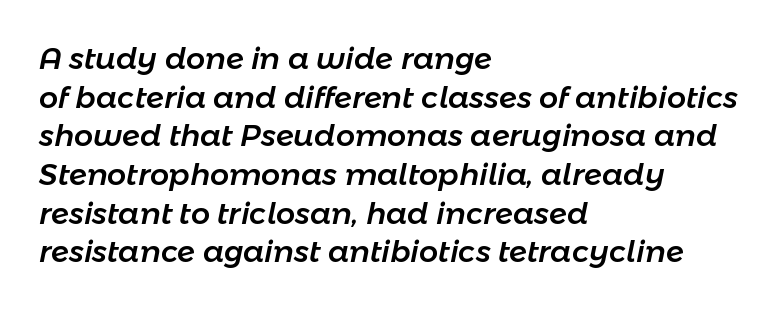
The paragraph shown leans on its left margin. Slant detected: the letters are inclined. Interline gaps are of average width in this sample. The space directly below the letters is spotless. Letter spacing: default.
